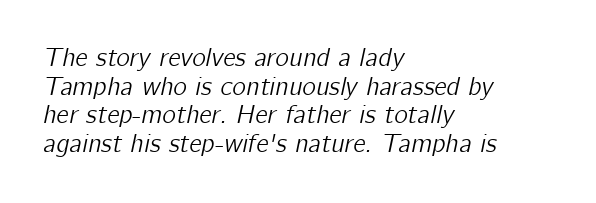
Q: Is the text italic (slanted)? A: Yes, it leans right by about 12 degrees.
Q: Is the text underlined? A: No.
Q: How is the paragraph aligned? A: Left-aligned.
Q: Is the spacing between letters normal or unusually wide? A: Normal.
Q: Is the spacing between lines tight, normal or loose? A: Tight.
